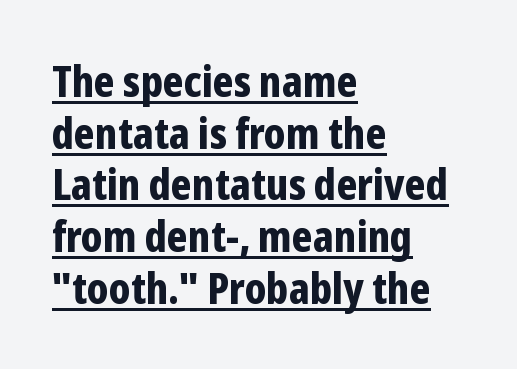
{"serif": "no", "italic": "no", "bold": "yes", "weight": "bold", "width": "condensed", "stroke_contrast": "low", "x_height": "medium", "monospaced": "no", "underline": "yes", "align": "left", "line_spacing_ratio": 1.23, "letter_spacing": "normal", "letter_spacing_em": 0.0, "glyph_px": 42}
